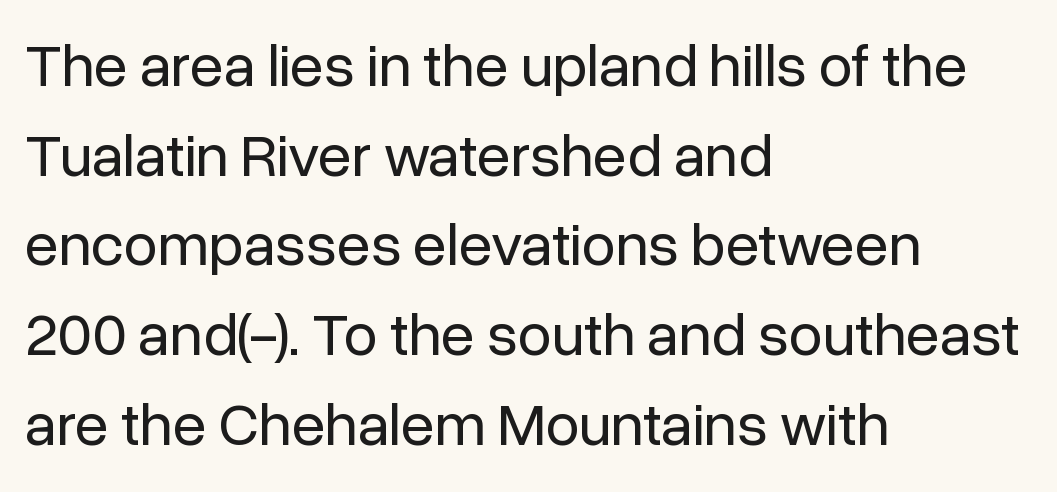
Q: Is the text bold? A: No.
Q: Is the text italic (slanted)? A: No, it is upright.
Q: Is the typeface a serif or a sans-serif typeface? A: Sans-serif.
Q: Is the text underlined? A: No.
Q: How is the paragraph aligned? A: Left-aligned.
Q: Is the spacing between letters normal or unusually wide? A: Normal.
Q: Is the spacing between lines tight, normal or loose? A: Normal.
Q: Width (condensed, normal, or wide)? A: Normal.
Q: Stroke contrast? A: Low.
Q: x-height? A: Medium.
Q: Monospaced? A: No.
